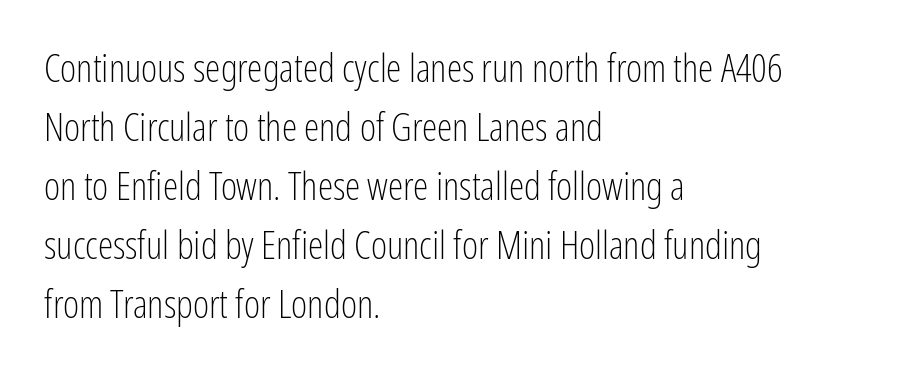
The image shows 39 px light, condensed sans-serif type, upright; set left-aligned, normal line spacing (1.51x), normal letter spacing, not underlined; low stroke contrast and a medium x-height.
